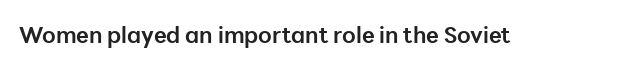
{"italic": "no", "bold": "yes", "underline": "no", "letter_spacing": "normal", "letter_spacing_em": 0.0, "glyph_px": 22}
